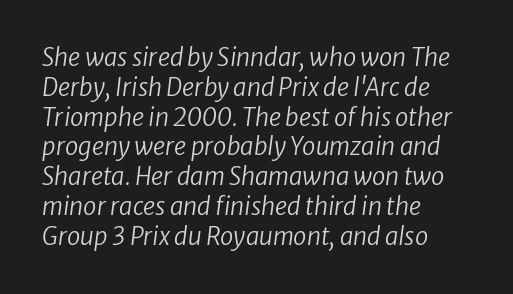
Q: Is the text bold? A: No.
Q: Is the text italic (slanted)? A: Yes, it leans right by about 8 degrees.
Q: Is the text underlined? A: No.
Q: How is the paragraph aligned? A: Left-aligned.
Q: Is the spacing between letters normal or unusually wide? A: Normal.
